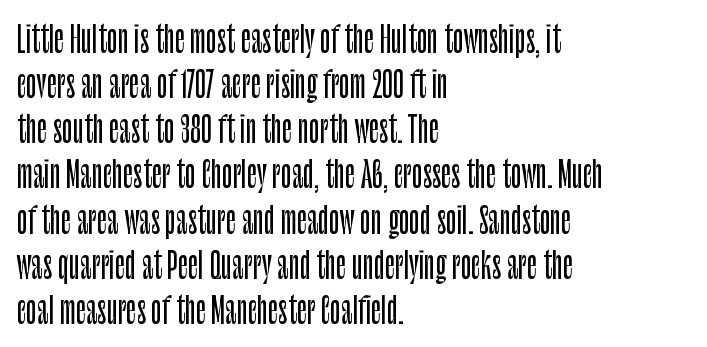
The image shows 35 px condensed sans-serif type, upright; set left-aligned, normal line spacing (1.29x), normal letter spacing, not underlined; low stroke contrast and a large x-height.
